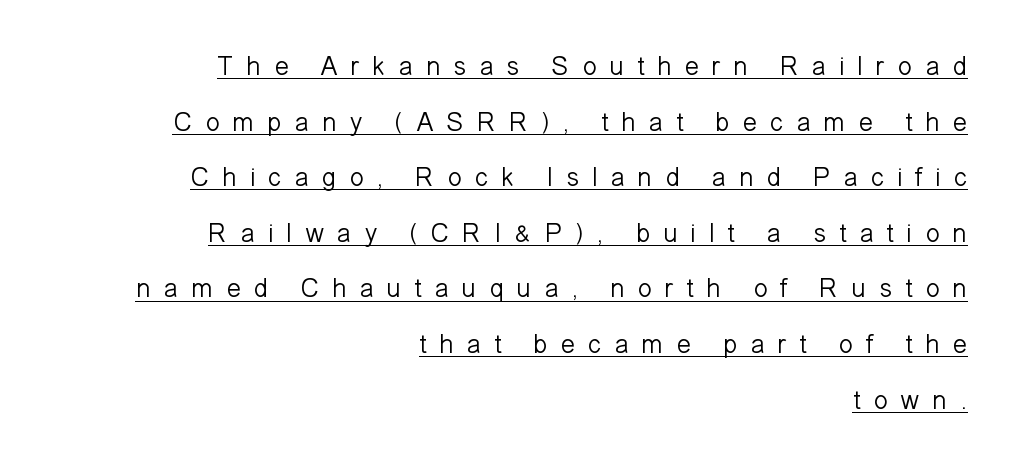
{"italic": "no", "bold": "no", "underline": "yes", "align": "right", "line_spacing": "loose", "line_spacing_ratio": 2.06, "letter_spacing": "wide", "letter_spacing_em": 0.46, "glyph_px": 27}
